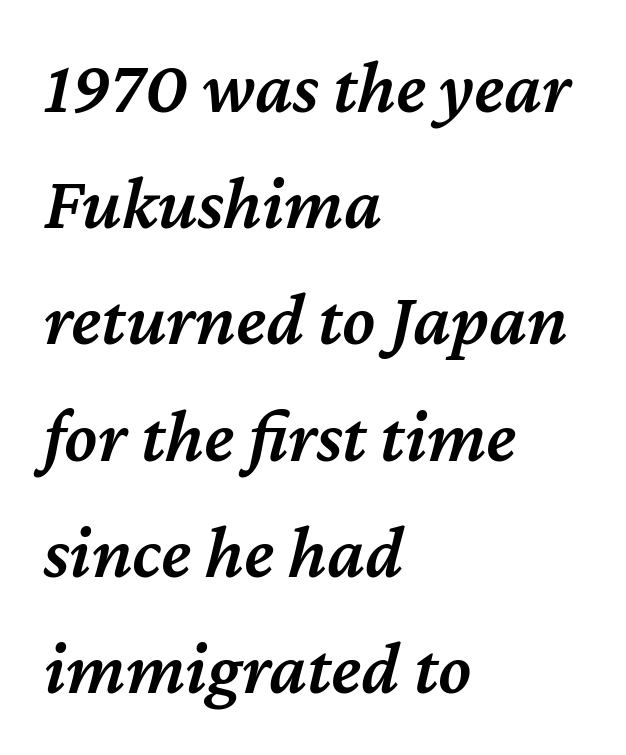
{"italic": "yes", "lean": "right", "slant_degrees": 12, "bold": "semi", "weight": "semibold", "width": "normal", "stroke_contrast": "medium", "x_height": "medium", "monospaced": "no", "underline": "no", "align": "left", "line_spacing": "normal", "line_spacing_ratio": 1.55, "letter_spacing": "normal", "letter_spacing_em": 0.0, "glyph_px": 75}
